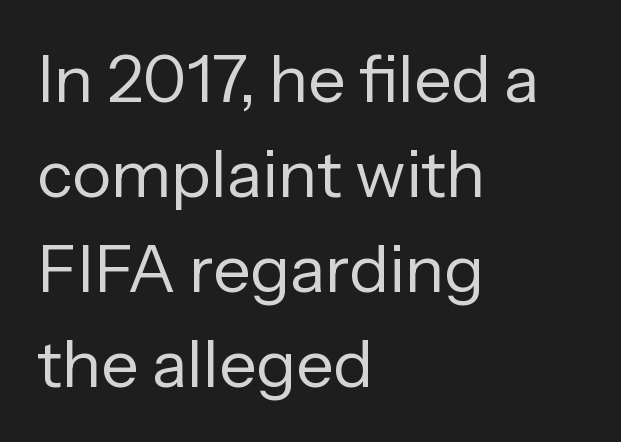
Look at the tracking — it's just the regular setting, nothing added. No word sits above an underline. Reading down the column, the eye jumps a familiar distance to each next line. The strokes are not fattened; the text isn't bold.
